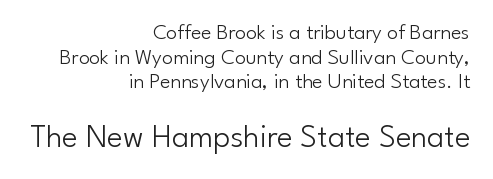
{"serif": "no", "italic": "no", "bold": "no", "weight": "light", "width": "normal", "stroke_contrast": "low", "x_height": "small", "monospaced": "no", "underline": "no", "align": "right", "line_spacing": "tight", "line_spacing_ratio": 1.12, "letter_spacing": "normal", "letter_spacing_em": 0.0, "larger_block": "second", "size_ratio": 1.5, "glyph_px": 33}
